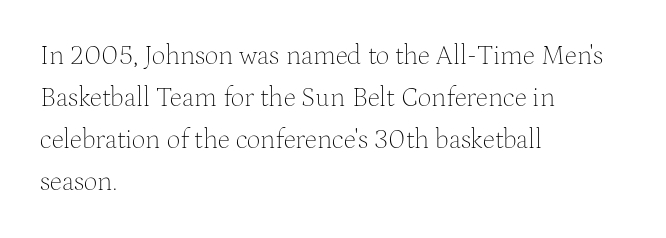
Anything drawn beneath the words? Only blank space. Each word holds together tightly as a unit, with standard inter-letter gaps. Each stroke keeps to a modest, everyday thickness or less. Normally led — the rows are evenly, conventionally spaced. In CSS terms this would be text-align: left. Does the lettering tilt? It doesn't — this is upright.
